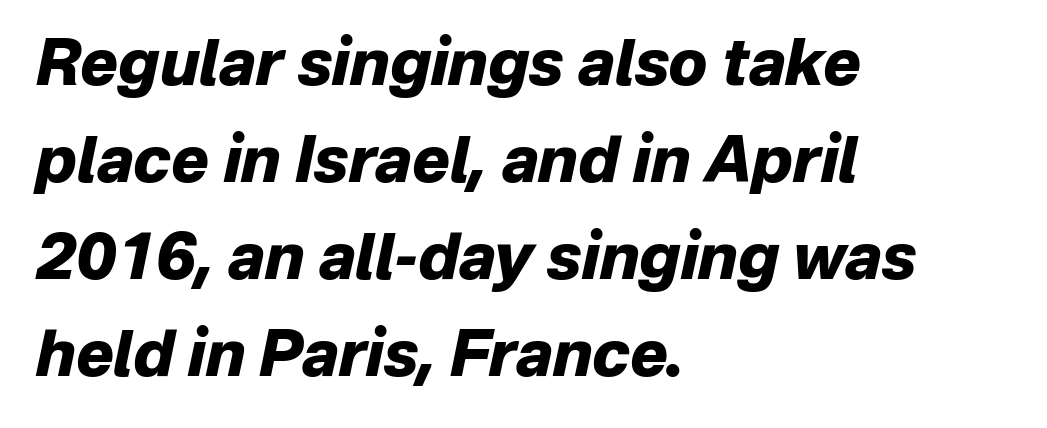
The gap between lines stays unmarked. The strokes are fattened all the way to bold. Does the copy run flush right? No — it runs flush left. This sample uses an oblique cut, with every glyph tilted off the vertical.
